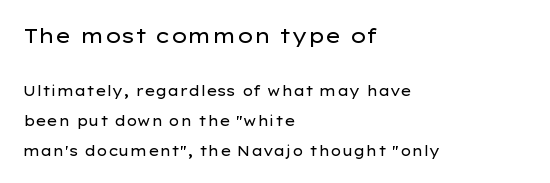
{"italic": "no", "bold": "no", "underline": "no", "align": "left", "line_spacing": "loose", "line_spacing_ratio": 2.14, "letter_spacing": "normal", "letter_spacing_em": 0.0, "larger_block": "first", "size_ratio": 1.43, "glyph_px": 20}
